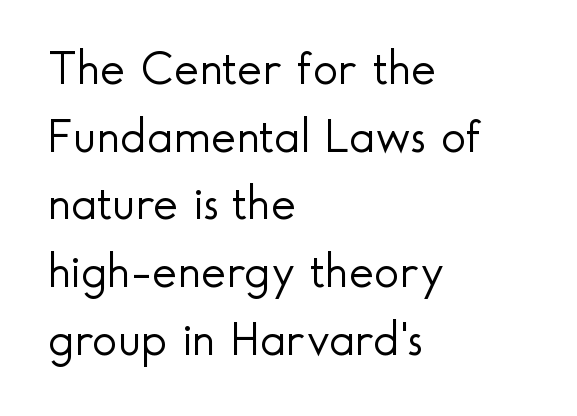
{"serif": "no", "italic": "no", "bold": "no", "weight": "light", "width": "normal", "x_height": "small", "monospaced": "no", "underline": "no", "align": "left", "line_spacing": "normal", "line_spacing_ratio": 1.41, "letter_spacing": "normal", "letter_spacing_em": 0.0, "glyph_px": 48}
